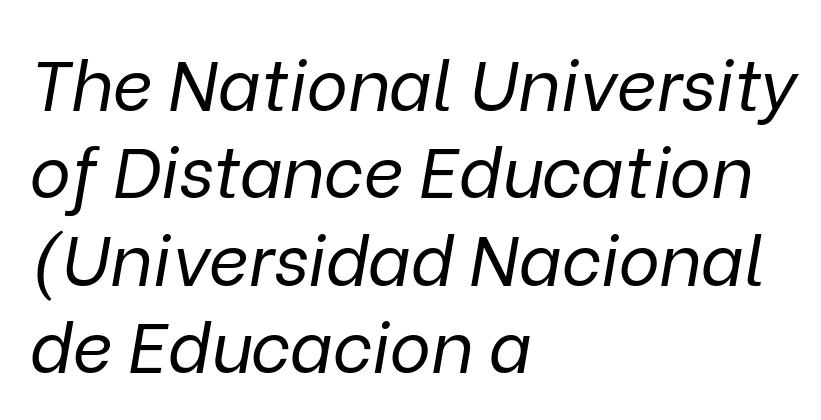
{"italic": "yes", "lean": "right", "slant_degrees": 9, "bold": "no", "weight": "regular", "width": "normal", "stroke_contrast": "low", "x_height": "medium", "monospaced": "no", "underline": "no", "align": "left", "line_spacing": "normal", "line_spacing_ratio": 1.25, "letter_spacing": "normal", "letter_spacing_em": 0.0, "glyph_px": 70}
